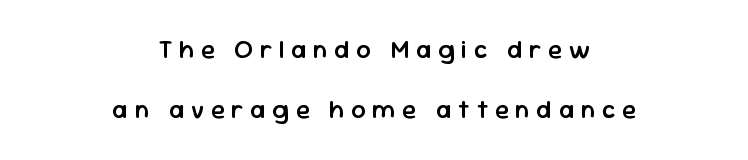
Compared with typical body copy, the letter spacing here is much looser. Casual observation: everything's sitting right in the middle. Look at the stroke-to-counter ratio: somewhat heavy, a semibold. A typesetter would mark this as roman, not italic. One glance says open: line gaps are wider than usual. Quick note: underline off.
